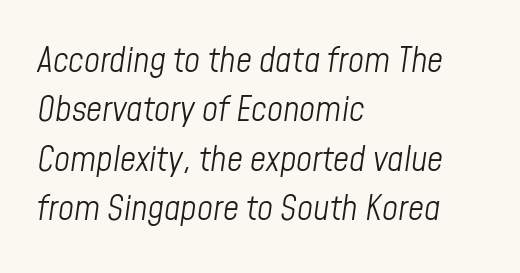
Q: Is the text bold? A: No.
Q: Is the text italic (slanted)? A: Yes, it leans right by about 8 degrees.
Q: Is the text underlined? A: No.
Q: How is the paragraph aligned? A: Left-aligned.
Q: Is the spacing between letters normal or unusually wide? A: Normal.
Q: Is the spacing between lines tight, normal or loose? A: Normal.
Q: Width (condensed, normal, or wide)? A: Condensed.
Q: Stroke contrast? A: Low.
Q: x-height? A: Medium.
Q: Monospaced? A: No.
